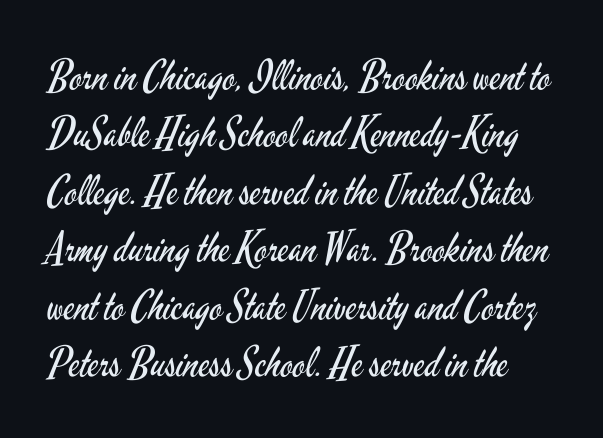
Q: Is the text bold? A: No.
Q: Is the text italic (slanted)? A: Yes.
Q: Is the typeface a serif or a sans-serif typeface? A: Sans-serif.
Q: Is the text underlined? A: No.
Q: Is the spacing between letters normal or unusually wide? A: Normal.
Q: Is the spacing between lines tight, normal or loose? A: Normal.
Q: Width (condensed, normal, or wide)? A: Condensed.
Q: Stroke contrast? A: Low.
Q: x-height? A: Small.
Q: Monospaced? A: No.
